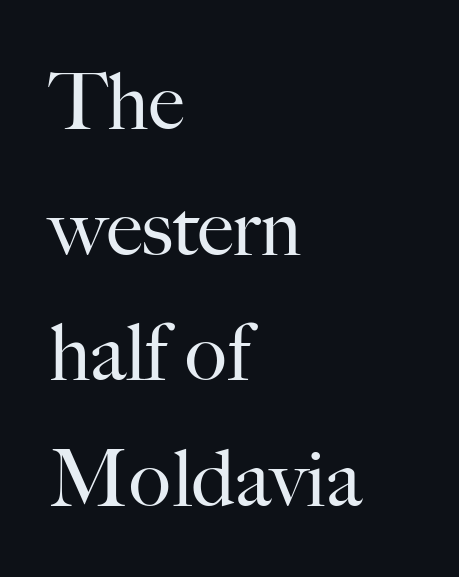
Q: Is the text bold? A: No.
Q: Is the text italic (slanted)? A: No, it is upright.
Q: Is the typeface a serif or a sans-serif typeface? A: Serif.
Q: Is the text underlined? A: No.
Q: How is the paragraph aligned? A: Left-aligned.
Q: Is the spacing between letters normal or unusually wide? A: Normal.
Q: Is the spacing between lines tight, normal or loose? A: Normal.
Q: Width (condensed, normal, or wide)? A: Normal.
Q: Stroke contrast? A: High.
Q: x-height? A: Small.
Q: Monospaced? A: No.
